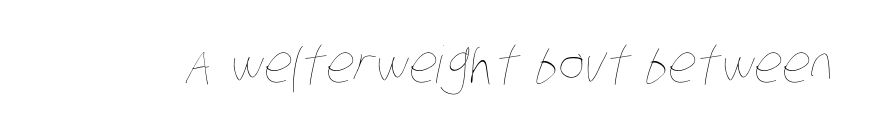
{"bold": "no", "weight": "thin", "width": "condensed", "stroke_contrast": "low", "x_height": "large", "monospaced": "no", "underline": "no", "letter_spacing": "normal", "letter_spacing_em": 0.0, "glyph_px": 51}
